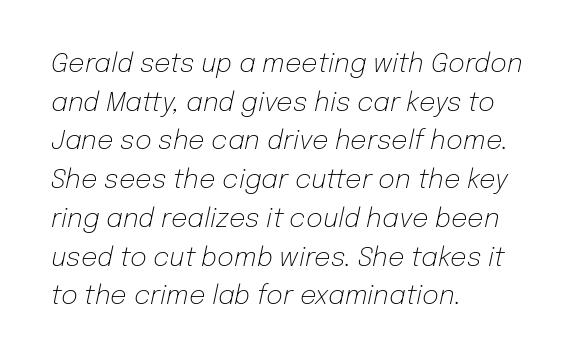
The image shows 26 px text type, italic (leaning right); set left-aligned, normal line spacing (1.49x), normal letter spacing, not underlined.
